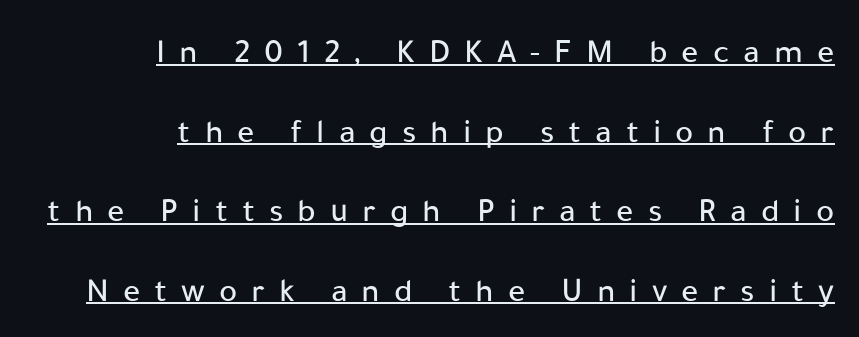
The image shows 34 px sans-serif type, upright; set right-aligned, loose line spacing (2.34x), unusually wide letter spacing (+0.41 em), underlined; low stroke contrast and a medium x-height.
